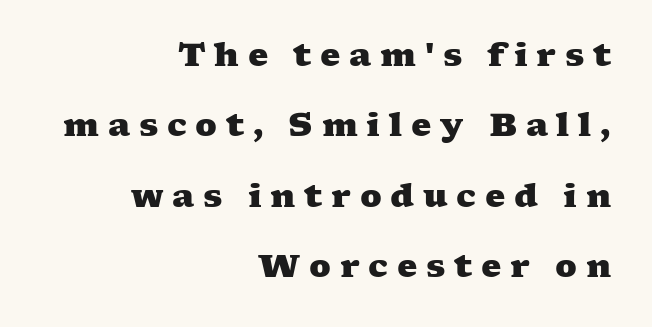
Each row of text sits above clean, open space. A typesetter would call this leading open, well beyond the default. Layout note: lines flush right. The passage shown has open, widely tracked lettering throughout. The passage shown is emphatically bold.
